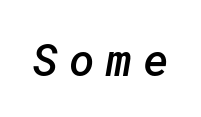
What kind of face is this? One without serifs — a sans. The letterforms stand isolated, each surrounded by extra space. As a designer I'd log this as weight 600, semibold. Unmarked baselines from the first word to the last.
